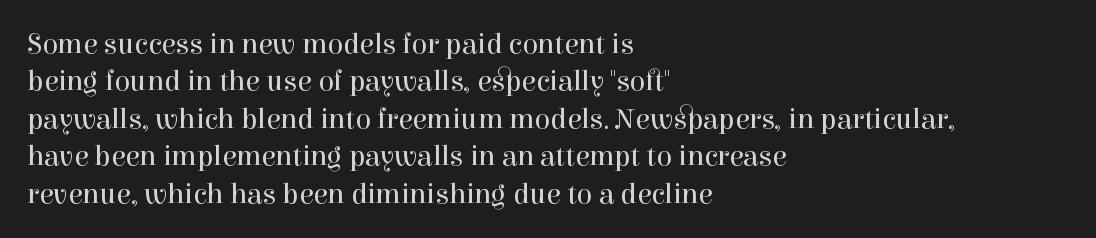
Q: Is the text bold? A: No.
Q: Is the text italic (slanted)? A: No, it is upright.
Q: Is the typeface a serif or a sans-serif typeface? A: Serif.
Q: Is the text underlined? A: No.
Q: How is the paragraph aligned? A: Left-aligned.
Q: Is the spacing between letters normal or unusually wide? A: Normal.
Q: Is the spacing between lines tight, normal or loose? A: Normal.
Q: Width (condensed, normal, or wide)? A: Normal.
Q: Stroke contrast? A: High.
Q: x-height? A: Medium.
Q: Monospaced? A: No.
